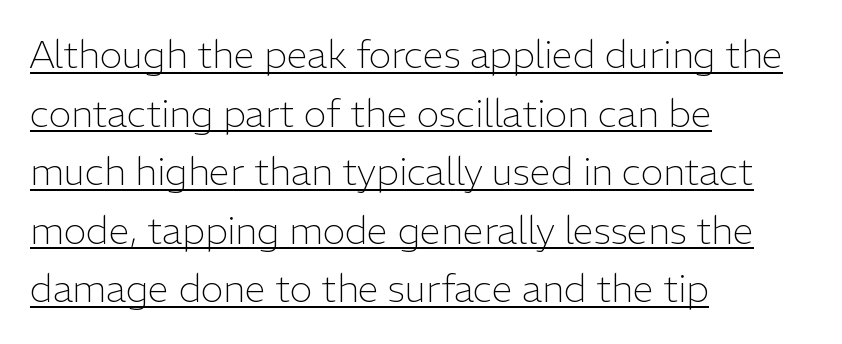
Q: Is the text bold? A: No.
Q: Is the text italic (slanted)? A: No, it is upright.
Q: Is the typeface a serif or a sans-serif typeface? A: Sans-serif.
Q: Is the text underlined? A: Yes.
Q: How is the paragraph aligned? A: Left-aligned.
Q: Is the spacing between letters normal or unusually wide? A: Normal.
Q: Is the spacing between lines tight, normal or loose? A: Normal.
Q: Width (condensed, normal, or wide)? A: Normal.
Q: Stroke contrast? A: Low.
Q: x-height? A: Medium.
Q: Monospaced? A: No.
